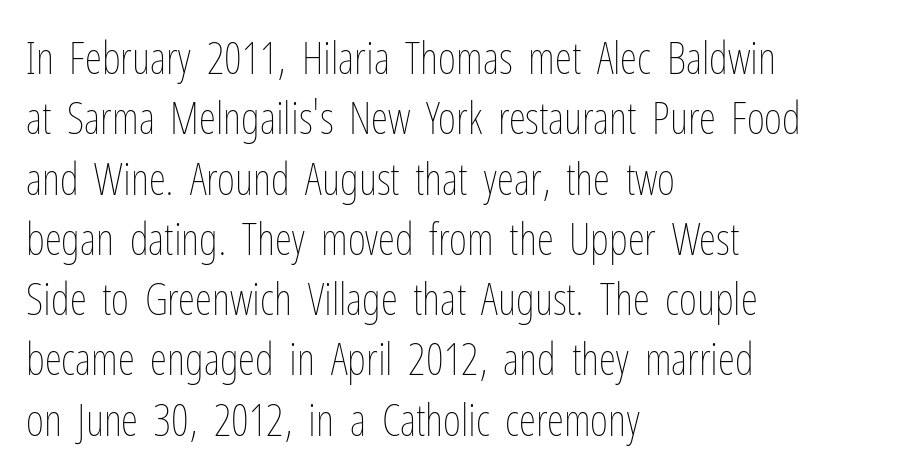
Q: Is the text bold? A: No.
Q: Is the text italic (slanted)? A: No, it is upright.
Q: Is the text underlined? A: No.
Q: How is the paragraph aligned? A: Left-aligned.
Q: Is the spacing between letters normal or unusually wide? A: Normal.
Q: Is the spacing between lines tight, normal or loose? A: Normal.
Q: Width (condensed, normal, or wide)? A: Condensed.
Q: Stroke contrast? A: Low.
Q: x-height? A: Medium.
Q: Monospaced? A: No.
